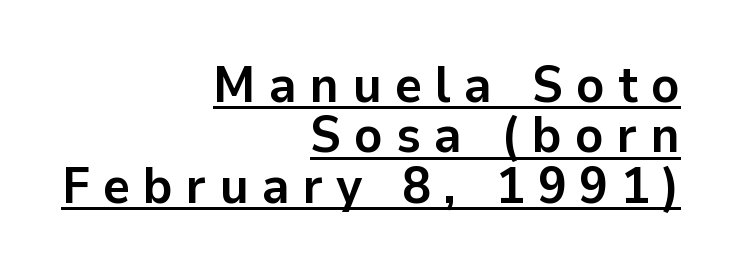
The image shows 52 px semibold sans-serif type, upright; set right-aligned, tight line spacing (0.97x), unusually wide letter spacing (+0.25 em), underlined; low stroke contrast and a medium x-height.
